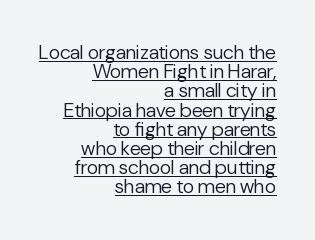
Closely set lines give the paragraph a compact silhouette. These characters rest on top of a visible drawn line. These glyphs show unthickened strokes, regular width or finer. Each word holds together tightly as a unit, with standard inter-letter gaps. The type sits square on the baseline with zero lean. Visually the block forms a straight wall on the right and a jagged coastline on the left.
